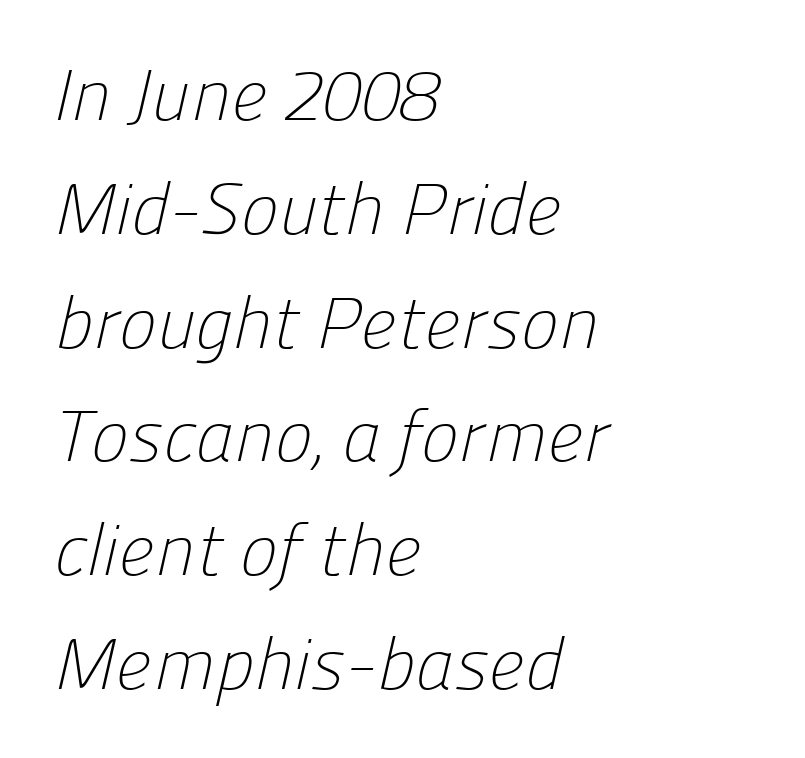
The image shows 72 px light sans-serif type; set left-aligned, normal line spacing (1.58x), normal letter spacing, not underlined; low stroke contrast and a medium x-height.
